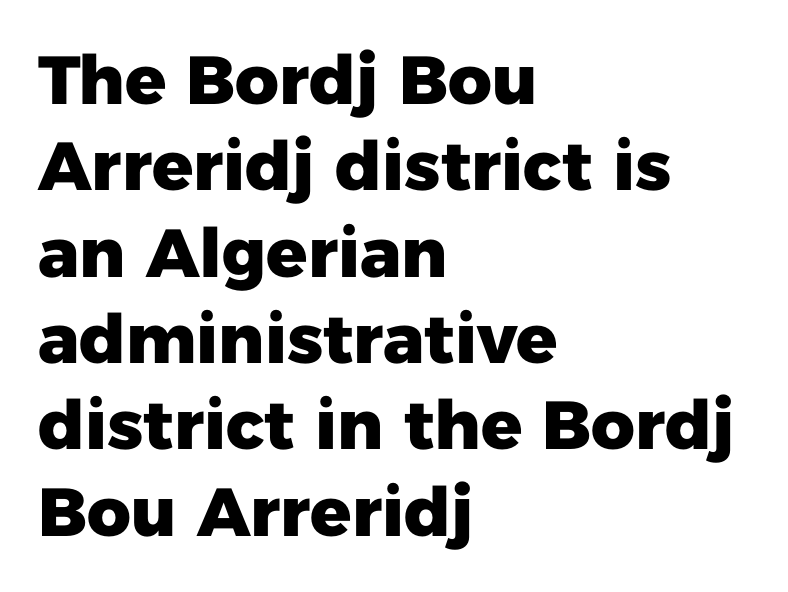
The image shows 68 px heavy sans-serif type, upright; set left-aligned, normal line spacing (1.27x), normal letter spacing, not underlined; low stroke contrast and a medium x-height.
